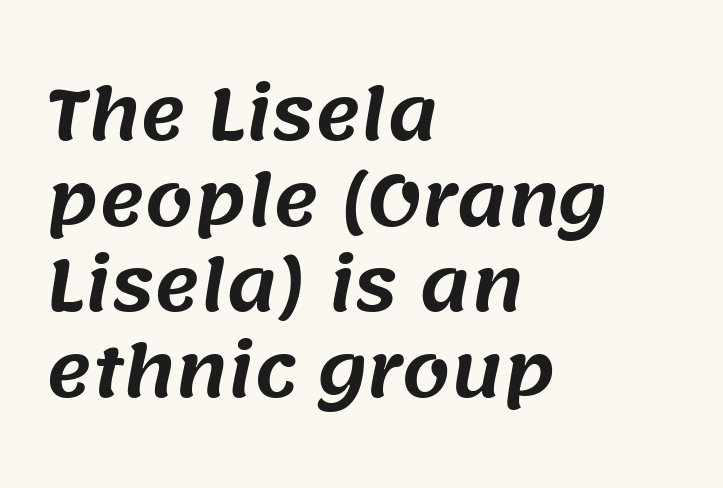
{"serif": "no", "width": "normal", "stroke_contrast": "medium", "x_height": "large", "monospaced": "no", "underline": "no", "align": "left", "line_spacing_ratio": 1.24, "letter_spacing": "normal", "letter_spacing_em": 0.0, "glyph_px": 69}
